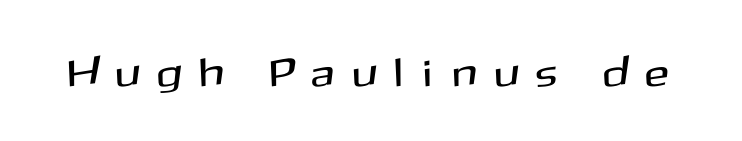
The image shows 40 px sans-serif type, upright; set unusually wide letter spacing (+0.48 em), not underlined; medium stroke contrast and a medium x-height.
